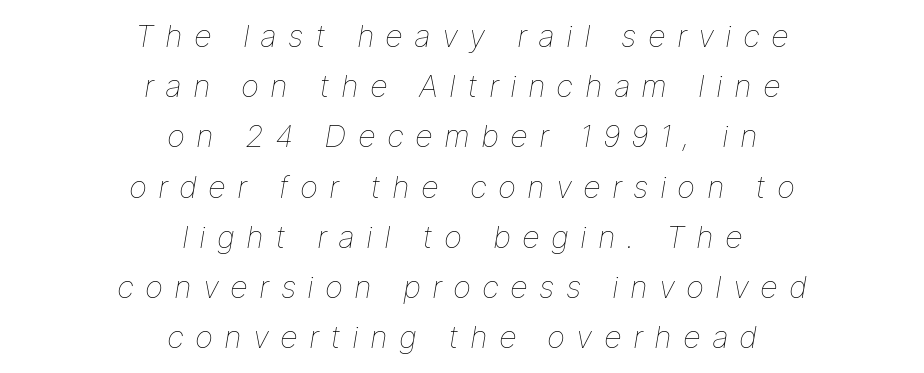
The baseline area is clear. This rendering widens character spacing well past its baseline value. Is this a fixed-width face? No — the glyphs have proportional, varying widths. A student would call this center alignment; a typographer would say set centered. Observe the lean: these are italic letterforms.
